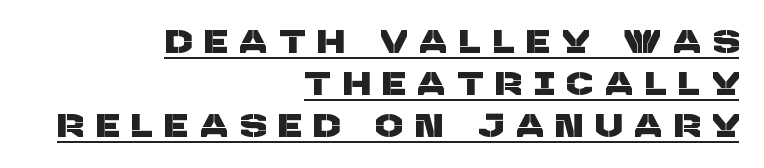
{"serif": "no", "width": "normal", "stroke_contrast": "low", "x_height": "large", "monospaced": "no", "underline": "yes", "align": "right", "line_spacing": "normal", "line_spacing_ratio": 1.31, "letter_spacing": "wide", "letter_spacing_em": 0.4, "glyph_px": 32}
